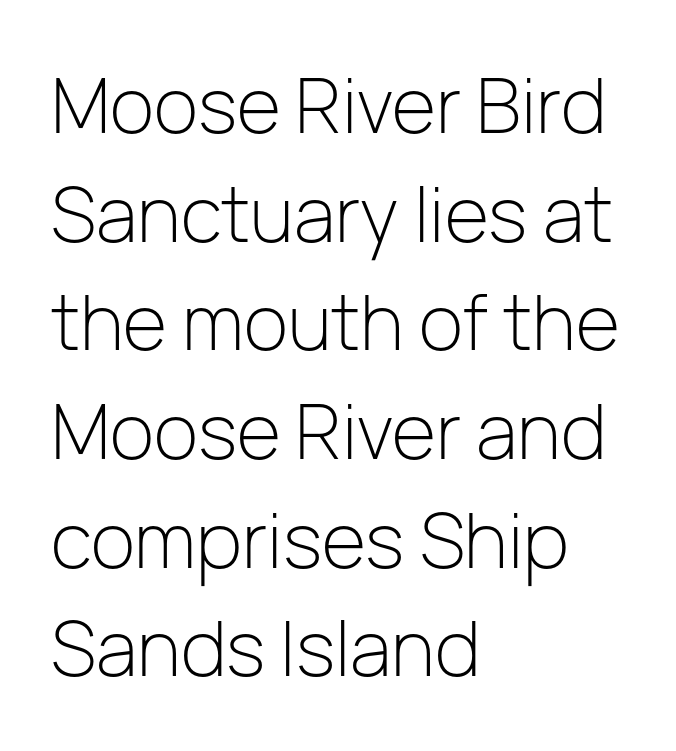
The rendering shows plain stroke endings on the letterforms — a sans-serif design. The text block is weighted toward the left margin, trailing off unevenly rightward. Observe the ordinary spacing: letters are neighbours, not strangers. Just letters on the line, the space beneath them empty.
